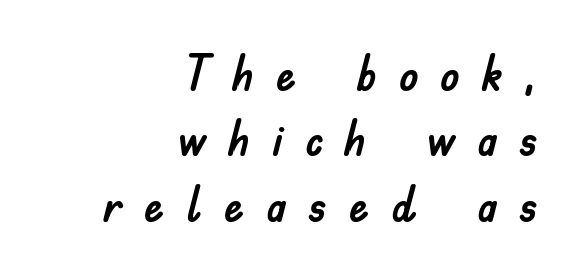
Q: Is the text italic (slanted)? A: Yes.
Q: Is the typeface a serif or a sans-serif typeface? A: Sans-serif.
Q: Is the text underlined? A: No.
Q: How is the paragraph aligned? A: Right-aligned.
Q: Is the spacing between letters normal or unusually wide? A: Unusually wide.
Q: Is the spacing between lines tight, normal or loose? A: Normal.
Q: Width (condensed, normal, or wide)? A: Normal.
Q: Stroke contrast? A: Low.
Q: x-height? A: Small.
Q: Monospaced? A: No.
